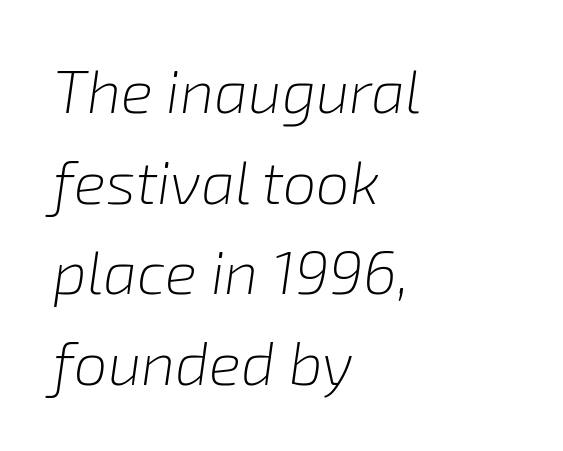
{"italic": "yes", "lean": "right", "slant_degrees": 8, "bold": "no", "weight": "light", "width": "normal", "stroke_contrast": "low", "x_height": "medium", "monospaced": "no", "underline": "no", "align": "left", "line_spacing": "normal", "line_spacing_ratio": 1.51, "letter_spacing": "normal", "letter_spacing_em": 0.0, "glyph_px": 60}
